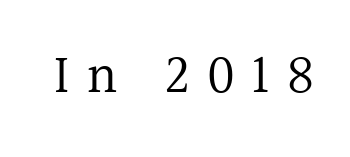
The image shows 55 px regular-weight serif type, upright; set unusually wide letter spacing (+0.31 em), not underlined; a medium x-height.
